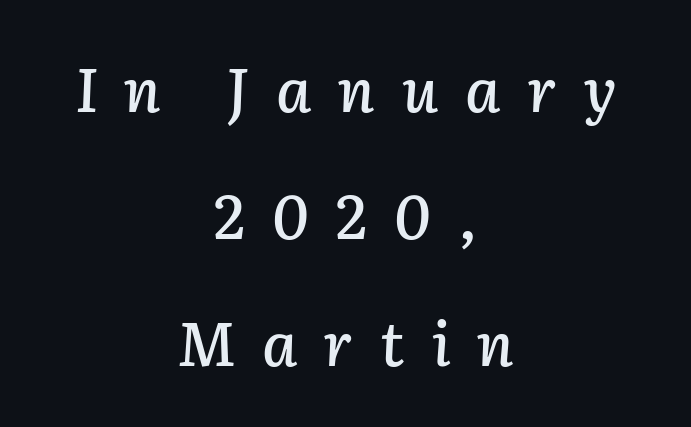
{"italic": "yes", "lean": "right", "slant_degrees": 2, "width": "normal", "stroke_contrast": "low", "x_height": "medium", "monospaced": "no", "underline": "no", "align": "center", "line_spacing": "loose", "line_spacing_ratio": 2.12, "letter_spacing": "wide", "letter_spacing_em": 0.45, "glyph_px": 60}
